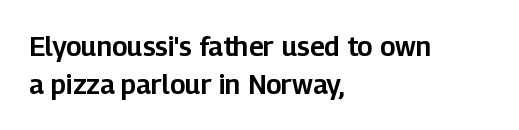
The image shows 27 px text type, upright; set left-aligned, normal line spacing (1.39x), normal letter spacing, not underlined.
